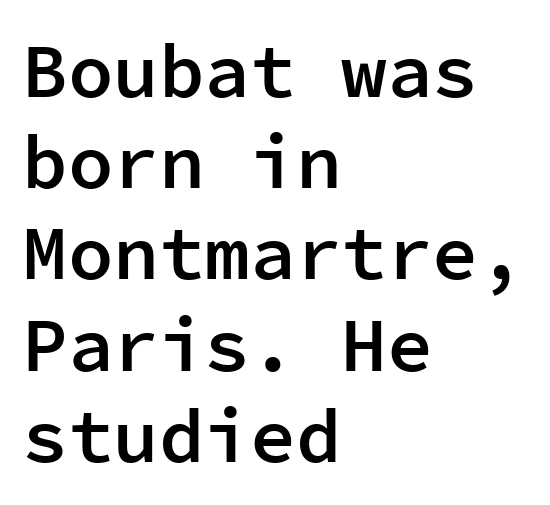
The image shows 76 px semibold sans-serif type, upright, monospaced; set left-aligned, line spacing 1.2x, normal letter spacing, not underlined; low stroke contrast and a medium x-height.
